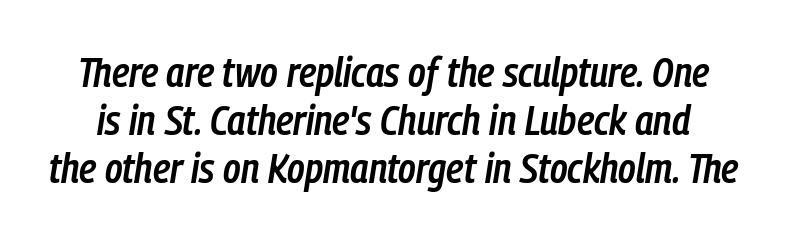
In terms of letterspacing, this is plain default setting. These words are printed semibold, heavier than regular yet not bold. Baseline-to-baseline distance is barely more than the letter height. Italic: yes, the glyphs are oblique.
